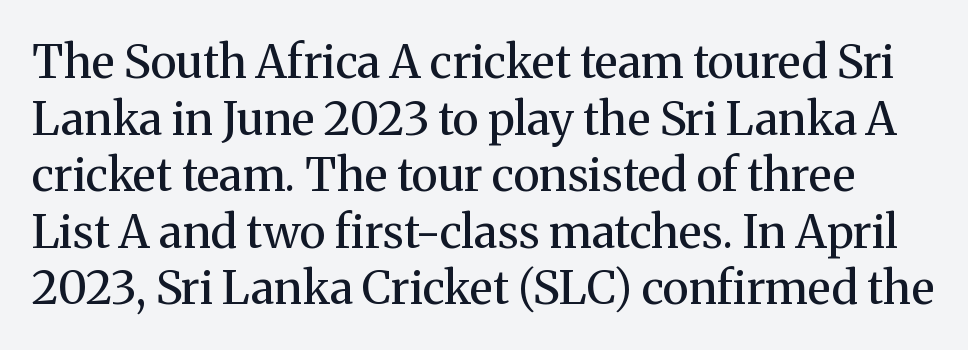
Each letter keeps its own natural width here, so spacing adapts to shape. Anything drawn beneath the words? Only blank space. This rendering leaves character spacing at its baseline value. The passage shown is not bold in any degree. Regarding serifs, this sample has them. The lettering stays uniformly vertical, giving the passage a roman look.
